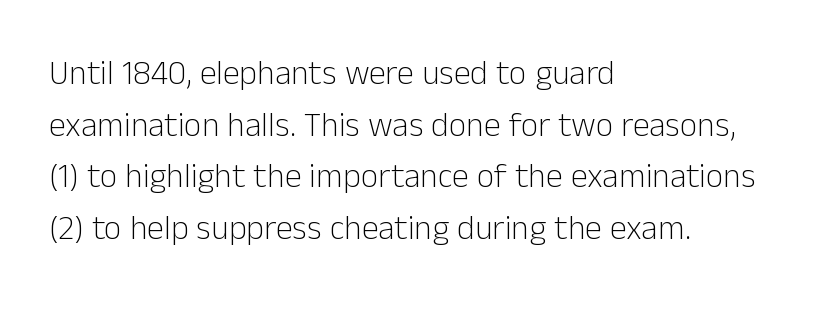
{"serif": "no", "italic": "no", "bold": "no", "weight": "light", "width": "normal", "stroke_contrast": "low", "x_height": "medium", "monospaced": "no", "underline": "no", "align": "left", "line_spacing": "normal", "line_spacing_ratio": 1.52, "letter_spacing": "normal", "letter_spacing_em": 0.0, "glyph_px": 34}
